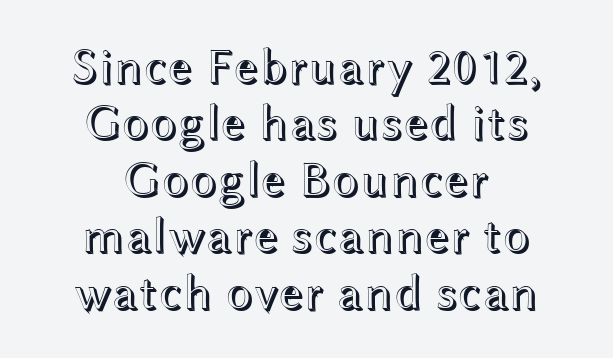
Q: Is the text italic (slanted)? A: No, it is upright.
Q: Is the text underlined? A: No.
Q: How is the paragraph aligned? A: Centered.
Q: Is the spacing between letters normal or unusually wide? A: Normal.
Q: Is the spacing between lines tight, normal or loose? A: Tight.
Q: Width (condensed, normal, or wide)? A: Wide.
Q: x-height? A: Medium.
Q: Monospaced? A: No.
